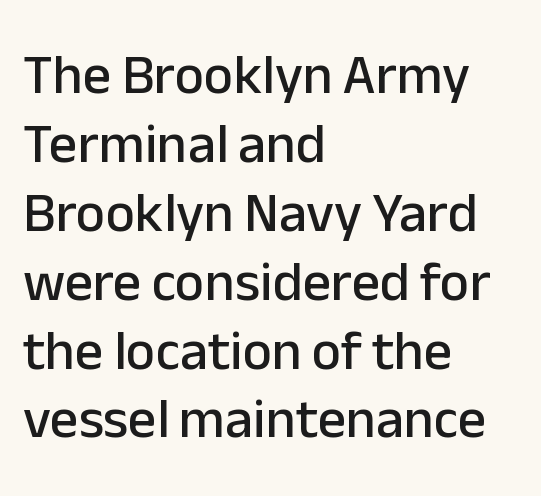
The image shows 56 px sans-serif type, upright; set left-aligned, line spacing 1.23x, normal letter spacing, not underlined; low stroke contrast and a medium x-height.
